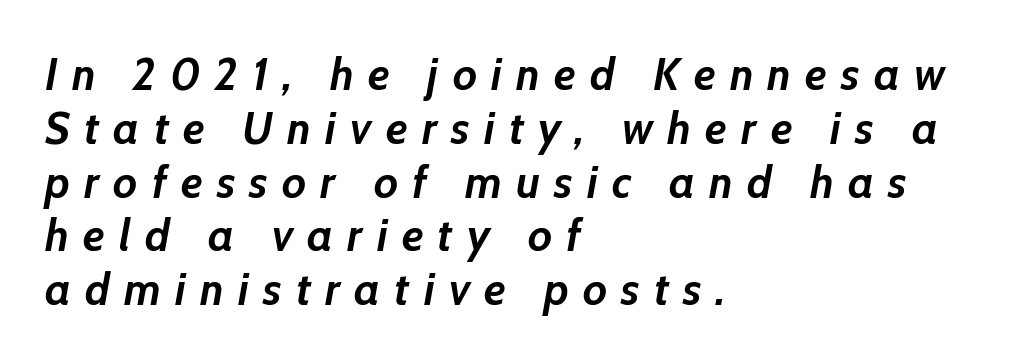
Each line starts at the same left margin while the right side varies. A full-strength bold gives these letters their thick strokes. The face used here is proportionally spaced, like ordinary book or web type. A typesetter would call this heavily tracked-out type.
